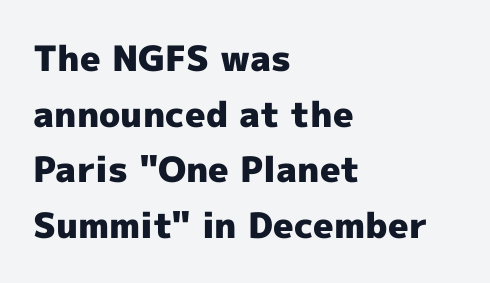
Q: Is the text bold? A: Yes.
Q: Is the text italic (slanted)? A: No, it is upright.
Q: Is the typeface a serif or a sans-serif typeface? A: Sans-serif.
Q: Is the text underlined? A: No.
Q: How is the paragraph aligned? A: Left-aligned.
Q: Is the spacing between letters normal or unusually wide? A: Normal.
Q: Is the spacing between lines tight, normal or loose? A: Normal.
Q: Width (condensed, normal, or wide)? A: Normal.
Q: x-height? A: Medium.
Q: Monospaced? A: No.
